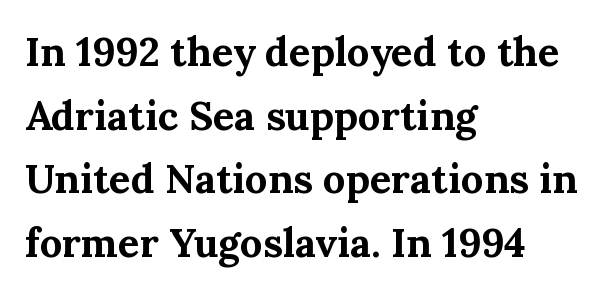
The face used here is proportionally spaced, like ordinary book or web type. The vertical gap from one line to the next is medium. The letterforms sit shoulder to shoulder at normal distance. The compositor pushed each line to the left boundary. Weight check: bold — yes, fully.
